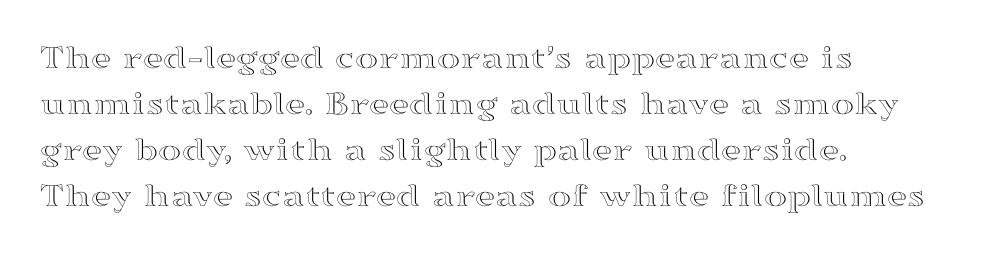
The image shows 35 px wide type, upright; set left-aligned, normal line spacing (1.31x), normal letter spacing, not underlined; a medium x-height.
